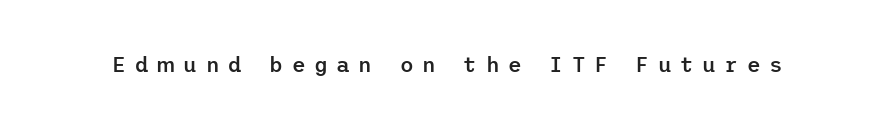
The image shows 21 px text type, upright; set unusually wide letter spacing (+0.41 em), not underlined.
